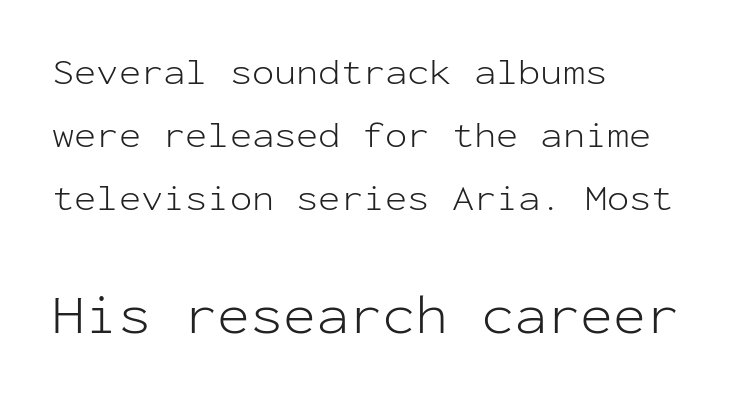
Casual observation: everything's shoved over to the left. Regarding leading, the lines here are spaced in the standard way. The strokes carry an ordinary text weight at most. Each word holds together tightly as a unit, with standard inter-letter gaps. Font category for this specimen: sans-serif. Every character here occupies the same horizontal width, giving the sample a typewriter-like rhythm.
